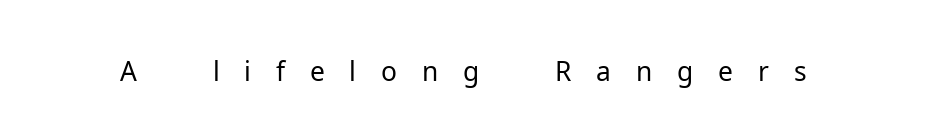
The image shows 54 px light sans-serif type, upright; set unusually wide letter spacing (+0.46 em), not underlined; low stroke contrast and a medium x-height.
